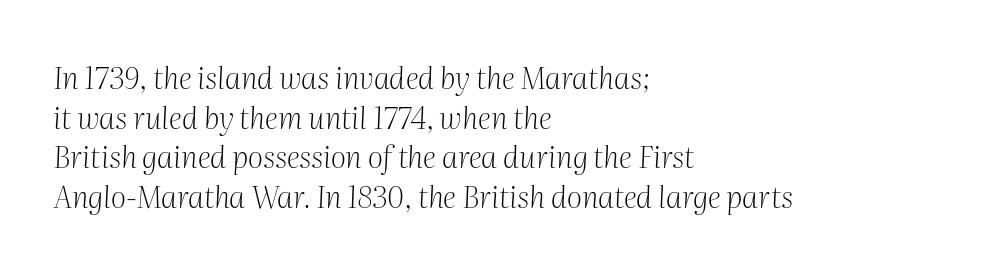
The image shows 30 px light serif type, italic (leaning right); set left-aligned, normal line spacing (1.32x), normal letter spacing, not underlined; medium stroke contrast and a medium x-height.
